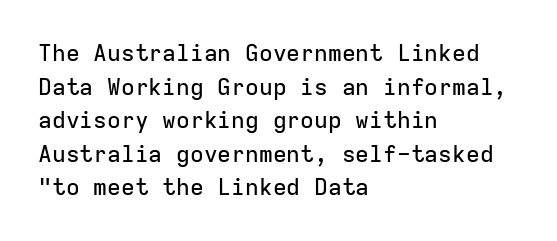
Notice how the passage keeps a crisp vertical edge on the left only. Ascenders rise straight up at ninety degrees. The passage shown is not underscored anywhere. Tracking value appears to be zero — textbook default spacing.
